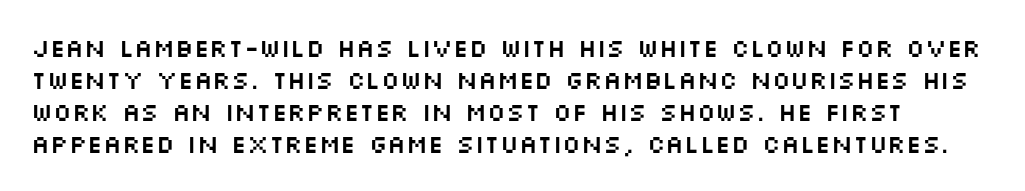
{"italic": "no", "underline": "no", "line_spacing": "normal", "line_spacing_ratio": 1.28, "letter_spacing": "normal", "letter_spacing_em": 0.0, "glyph_px": 25}
